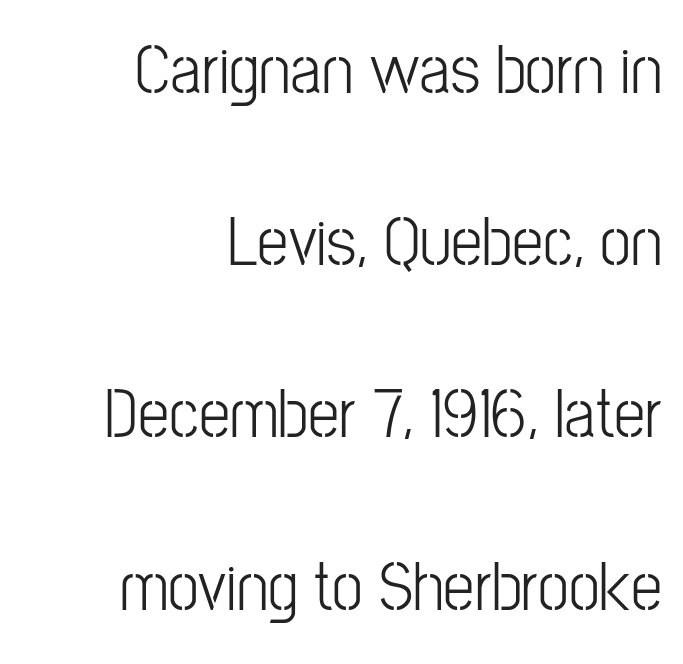
The tracking reads as untouched default to a designer's eye. Font category for this specimen: sans-serif. The letters advance in unequal steps, a hallmark of proportional type. Only glyphs here, with clear space below each row. This is the regular roman posture of the typeface.
